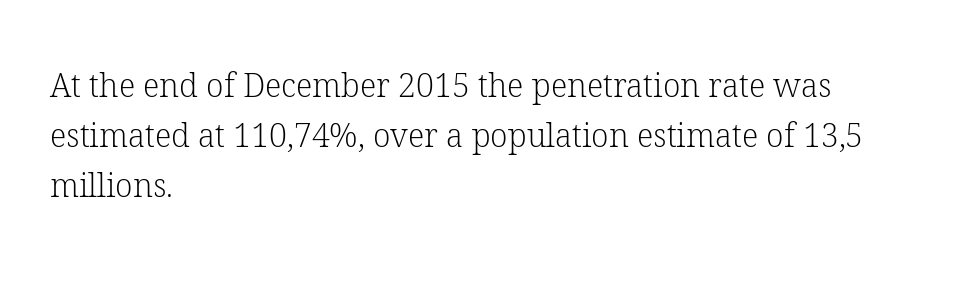
The image shows 32 px light serif type, upright; set left-aligned, normal line spacing (1.57x), normal letter spacing, not underlined; low stroke contrast and a medium x-height.
